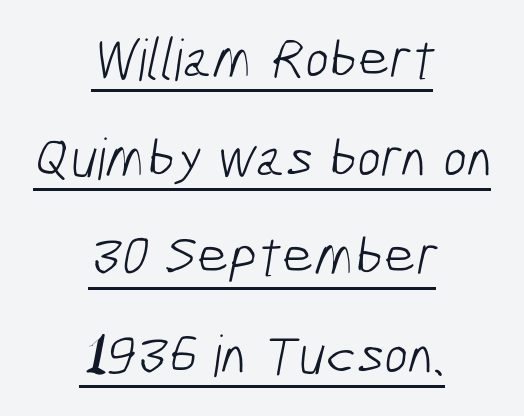
{"serif": "no", "bold": "no", "weight": "light", "width": "condensed", "stroke_contrast": "low", "x_height": "medium", "monospaced": "no", "underline": "yes", "align": "center", "line_spacing_ratio": 1.73, "letter_spacing": "normal", "letter_spacing_em": 0.0, "glyph_px": 57}
